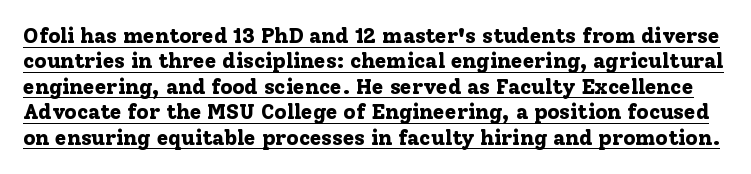
{"italic": "no", "bold": "yes", "underline": "yes", "line_spacing_ratio": 1.21, "letter_spacing": "normal", "letter_spacing_em": 0.0, "glyph_px": 21}
